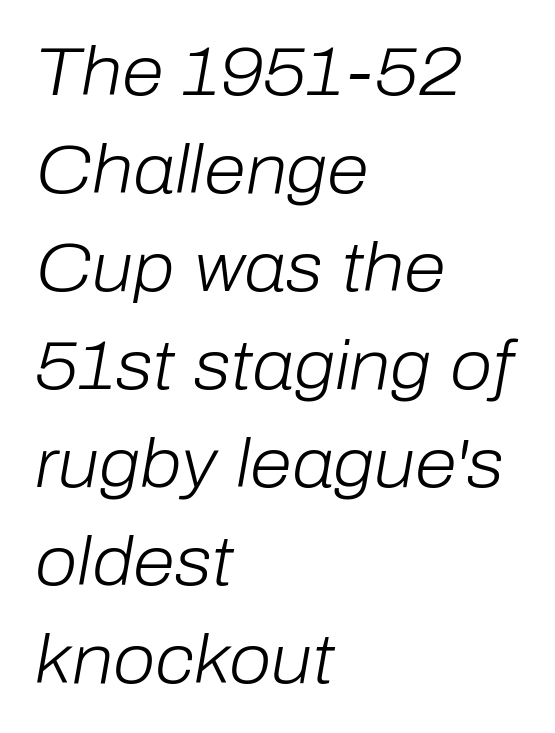
Q: Is the text bold? A: No.
Q: Is the text italic (slanted)? A: Yes, it leans right by about 10 degrees.
Q: Is the text underlined? A: No.
Q: How is the paragraph aligned? A: Left-aligned.
Q: Is the spacing between letters normal or unusually wide? A: Normal.
Q: Is the spacing between lines tight, normal or loose? A: Normal.
Q: Width (condensed, normal, or wide)? A: Normal.
Q: Stroke contrast? A: Low.
Q: x-height? A: Medium.
Q: Monospaced? A: No.
